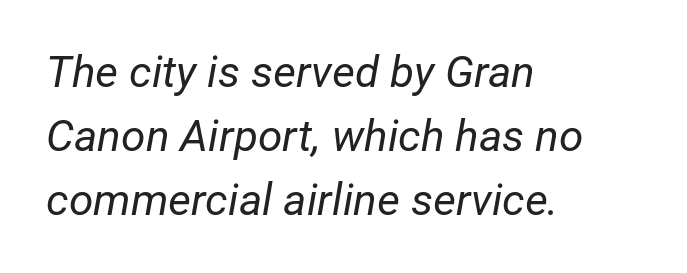
The image shows 44 px regular-weight type, italic (leaning right); set left-aligned, normal line spacing (1.46x), normal letter spacing, not underlined; low stroke contrast and a medium x-height.
